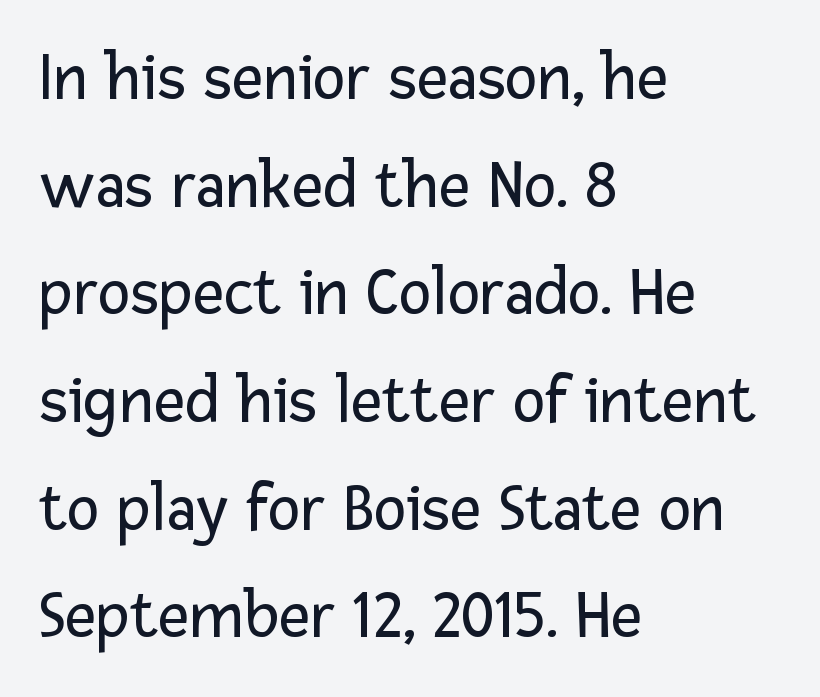
Q: Is the text bold? A: No.
Q: Is the text italic (slanted)? A: No, it is upright.
Q: Is the typeface a serif or a sans-serif typeface? A: Sans-serif.
Q: Is the text underlined? A: No.
Q: How is the paragraph aligned? A: Left-aligned.
Q: Is the spacing between letters normal or unusually wide? A: Normal.
Q: Is the spacing between lines tight, normal or loose? A: Normal.
Q: Width (condensed, normal, or wide)? A: Normal.
Q: Stroke contrast? A: Low.
Q: x-height? A: Medium.
Q: Monospaced? A: No.
